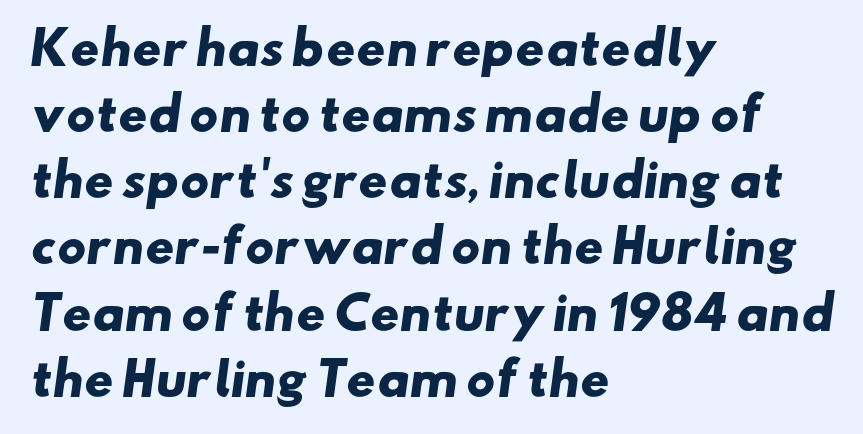
{"serif": "no", "bold": "yes", "weight": "heavy", "width": "wide", "stroke_contrast": "low", "x_height": "small", "monospaced": "no", "underline": "no", "align": "left", "line_spacing": "normal", "line_spacing_ratio": 1.47, "letter_spacing": "normal", "letter_spacing_em": 0.0, "glyph_px": 45}
